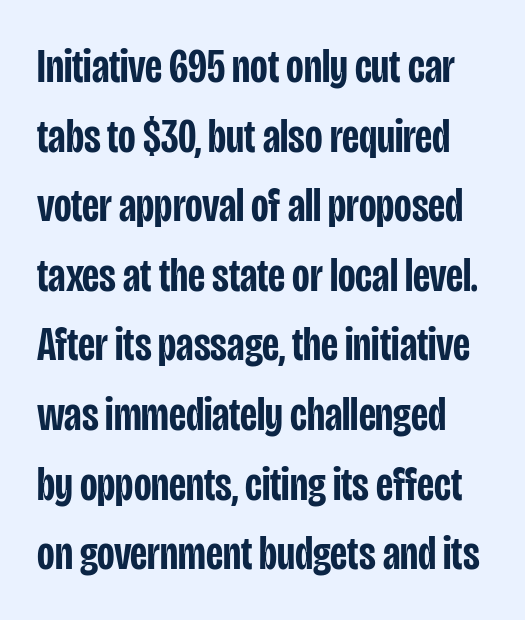
Decoration check: the copy has no underline. Honestly, the letter spacing is just normal — you wouldn't notice it. Is there any slant? The stems are plumb. Students, observe: this is what conventionally led text looks like. Looks like regular typesetting: each glyph gets only the width it needs. Type style note: lacks serifs.
